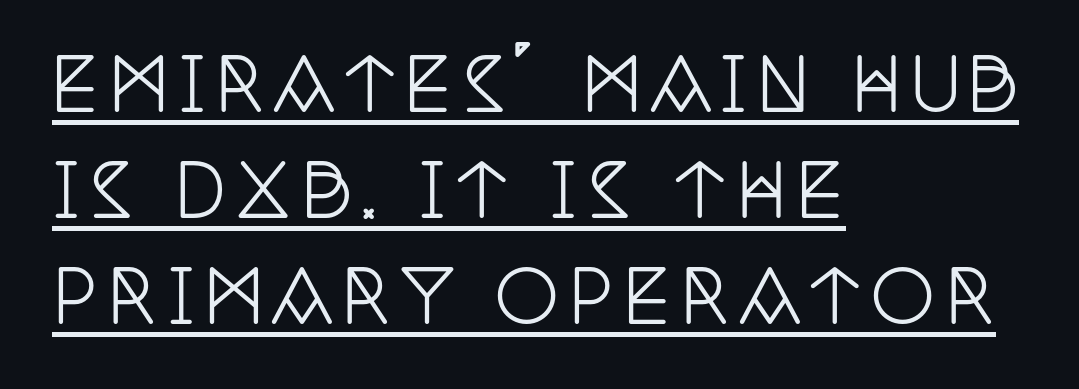
{"serif": "yes", "italic": "no", "width": "condensed", "stroke_contrast": "low", "x_height": "large", "monospaced": "no", "underline": "yes", "align": "left", "line_spacing": "normal", "line_spacing_ratio": 1.47, "glyph_px": 72}
